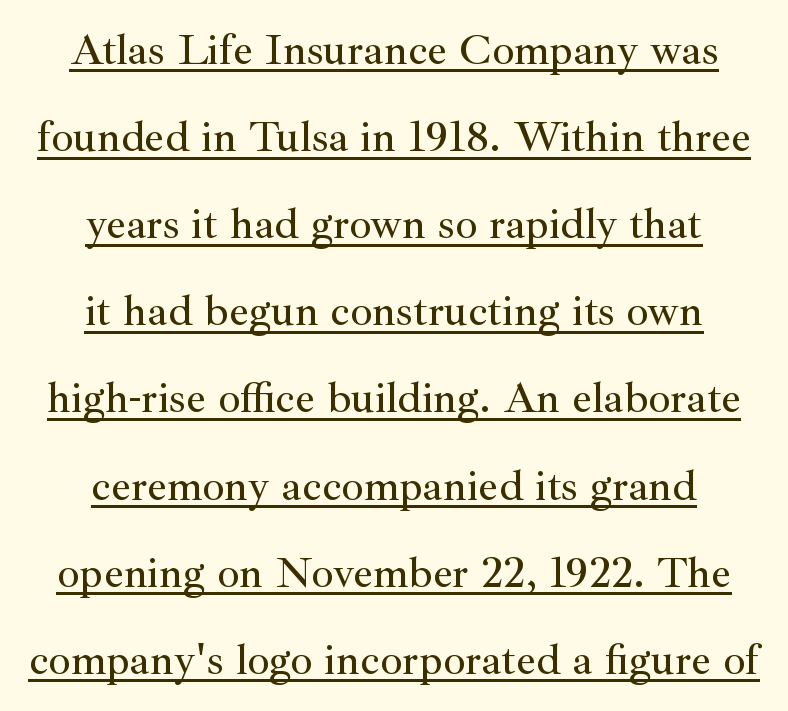
The image shows 44 px serif type, upright; set centered, loose line spacing (1.98x), normal letter spacing, underlined; medium stroke contrast and a small x-height.
